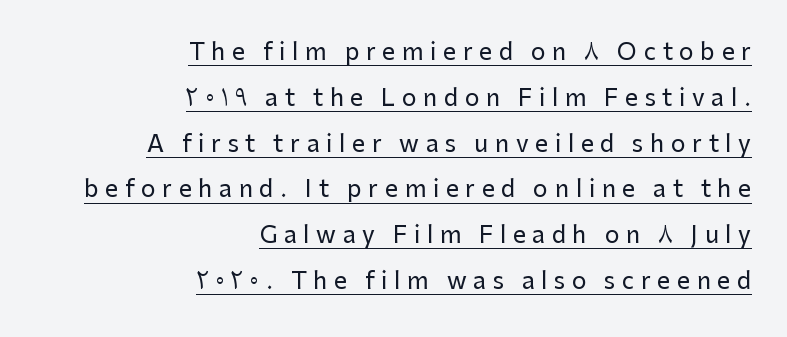
Q: Is the text italic (slanted)? A: No, it is upright.
Q: Is the text underlined? A: Yes.
Q: How is the paragraph aligned? A: Right-aligned.
Q: Is the spacing between letters normal or unusually wide? A: Unusually wide.
Q: Is the spacing between lines tight, normal or loose? A: Loose.
